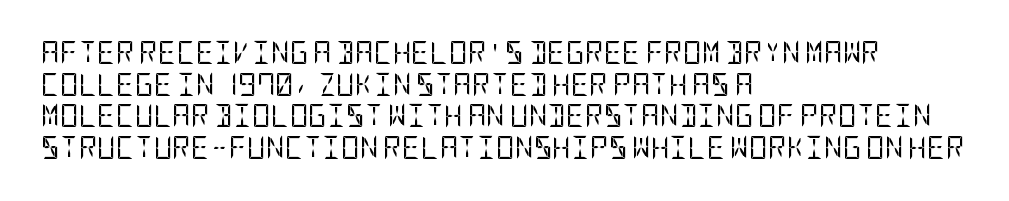
{"italic": "no", "bold": "no", "underline": "no", "align": "left", "line_spacing": "normal", "line_spacing_ratio": 1.38, "letter_spacing": "normal", "letter_spacing_em": 0.0, "glyph_px": 23}
